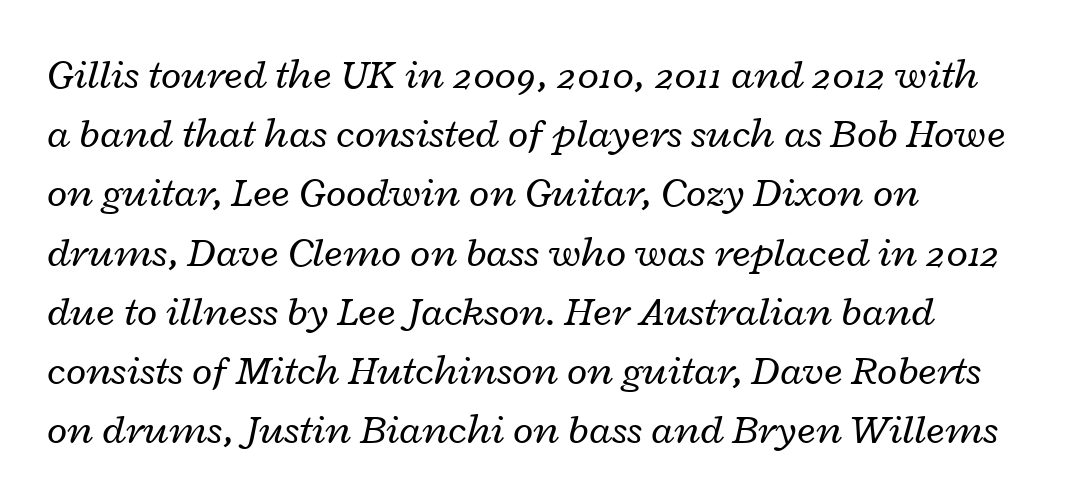
Q: Is the text bold? A: No.
Q: Is the text italic (slanted)? A: Yes, it leans right by about 12 degrees.
Q: Is the text underlined? A: No.
Q: How is the paragraph aligned? A: Left-aligned.
Q: Is the spacing between letters normal or unusually wide? A: Normal.
Q: Is the spacing between lines tight, normal or loose? A: Normal.
Q: Width (condensed, normal, or wide)? A: Wide.
Q: Stroke contrast? A: Low.
Q: x-height? A: Medium.
Q: Monospaced? A: No.
